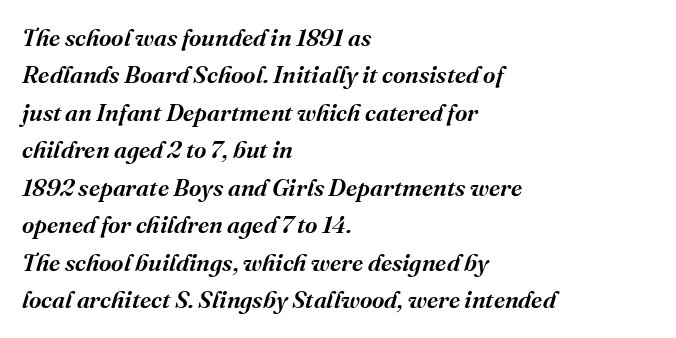
Q: Is the text bold? A: Semi-bold.
Q: Is the text italic (slanted)? A: Yes, it leans right by about 16 degrees.
Q: Is the text underlined? A: No.
Q: How is the paragraph aligned? A: Left-aligned.
Q: Is the spacing between letters normal or unusually wide? A: Normal.
Q: Is the spacing between lines tight, normal or loose? A: Normal.
